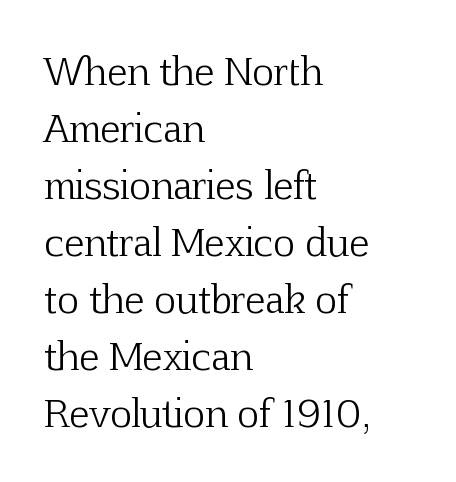
The image shows 37 px light serif type, upright; set left-aligned, normal line spacing (1.54x), normal letter spacing, not underlined; low stroke contrast and a medium x-height.
